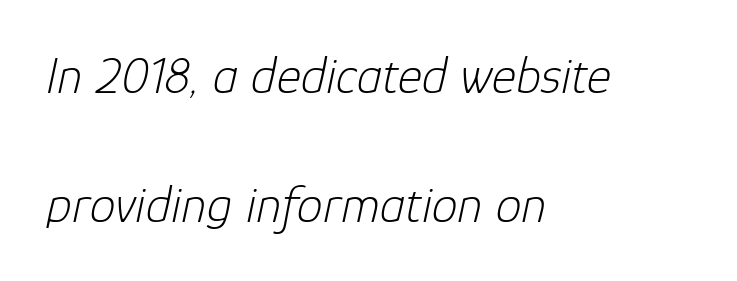
Q: Is the text bold? A: No.
Q: Is the text italic (slanted)? A: Yes, it leans right by about 12 degrees.
Q: Is the text underlined? A: No.
Q: How is the paragraph aligned? A: Left-aligned.
Q: Is the spacing between letters normal or unusually wide? A: Normal.
Q: Is the spacing between lines tight, normal or loose? A: Loose.
Q: Width (condensed, normal, or wide)? A: Normal.
Q: Stroke contrast? A: Low.
Q: x-height? A: Medium.
Q: Monospaced? A: No.
